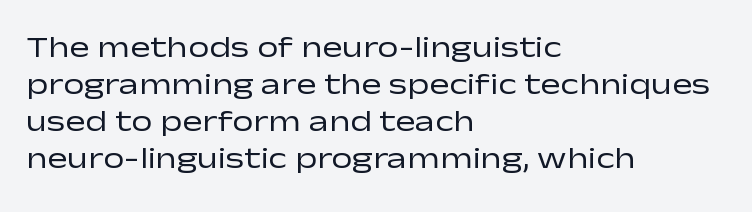
Q: Is the text bold? A: No.
Q: Is the text italic (slanted)? A: No, it is upright.
Q: Is the typeface a serif or a sans-serif typeface? A: Sans-serif.
Q: Is the text underlined? A: No.
Q: How is the paragraph aligned? A: Left-aligned.
Q: Is the spacing between letters normal or unusually wide? A: Normal.
Q: Width (condensed, normal, or wide)? A: Wide.
Q: Stroke contrast? A: Low.
Q: x-height? A: Medium.
Q: Monospaced? A: No.
